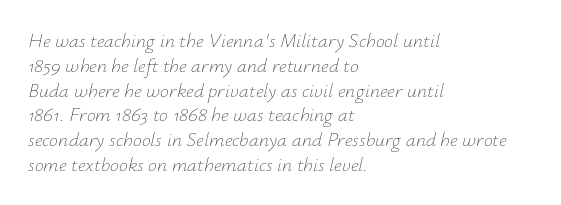
Q: Is the text bold? A: No.
Q: Is the text italic (slanted)? A: Yes, it leans right by about 12 degrees.
Q: Is the text underlined? A: No.
Q: How is the paragraph aligned? A: Left-aligned.
Q: Is the spacing between letters normal or unusually wide? A: Normal.
